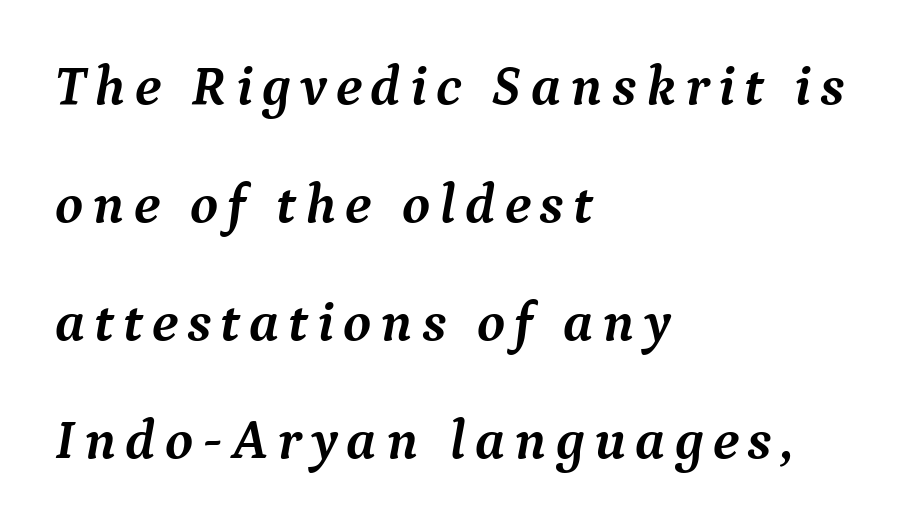
{"serif": "yes", "italic": "yes", "lean": "right", "slant_degrees": 9, "bold": "yes", "weight": "semibold", "width": "normal", "stroke_contrast": "medium", "x_height": "medium", "monospaced": "no", "underline": "no", "align": "left", "line_spacing": "loose", "line_spacing_ratio": 2.07, "glyph_px": 57}
